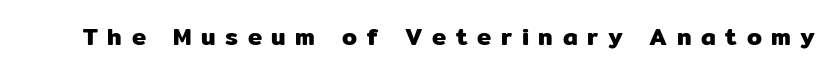
The letters stand upright; this is a roman face. Letter spacing: wide. Any mark beneath the type? The region is blank.
